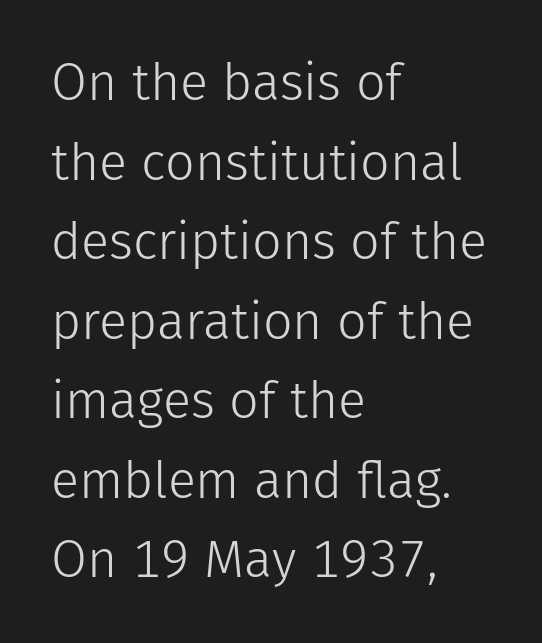
The image shows 52 px light sans-serif type, upright; set left-aligned, normal line spacing (1.53x), normal letter spacing, not underlined; low stroke contrast and a medium x-height.
